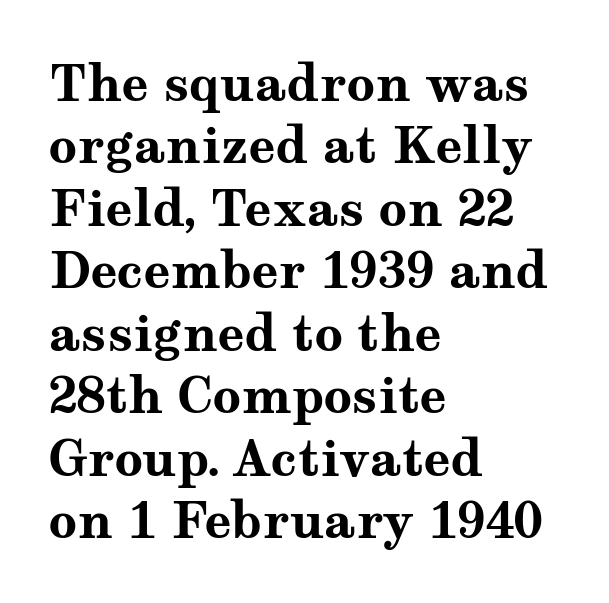
{"serif": "yes", "italic": "no", "bold": "yes", "weight": "bold", "width": "wide", "stroke_contrast": "medium", "x_height": "medium", "monospaced": "no", "underline": "no", "align": "left", "line_spacing": "normal", "line_spacing_ratio": 1.25, "letter_spacing": "normal", "letter_spacing_em": 0.0, "glyph_px": 50}
